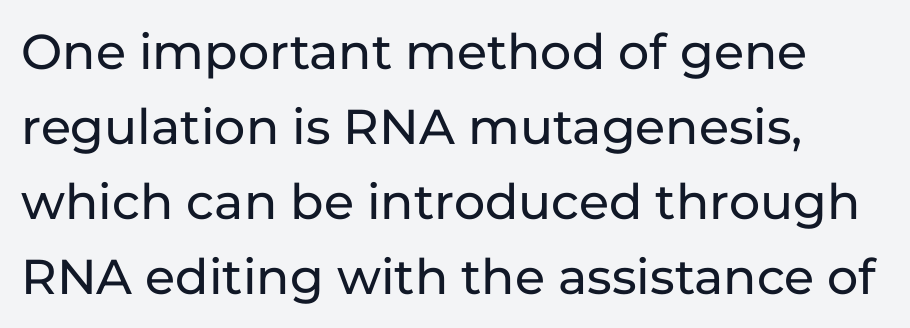
Q: Is the text italic (slanted)? A: No, it is upright.
Q: Is the typeface a serif or a sans-serif typeface? A: Sans-serif.
Q: Is the text underlined? A: No.
Q: Is the spacing between letters normal or unusually wide? A: Normal.
Q: Is the spacing between lines tight, normal or loose? A: Normal.
Q: Width (condensed, normal, or wide)? A: Normal.
Q: Stroke contrast? A: Low.
Q: x-height? A: Medium.
Q: Monospaced? A: No.
